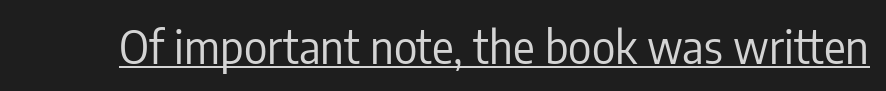
The image shows 45 px regular-weight, condensed sans-serif type, upright; set normal letter spacing, underlined; low stroke contrast and a medium x-height.
